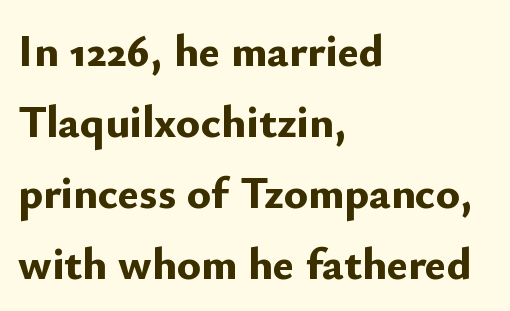
{"serif": "no", "italic": "no", "bold": "yes", "weight": "bold", "width": "normal", "stroke_contrast": "low", "x_height": "small", "monospaced": "no", "underline": "no", "align": "left", "line_spacing": "normal", "line_spacing_ratio": 1.58, "letter_spacing": "normal", "letter_spacing_em": 0.0, "glyph_px": 45}
